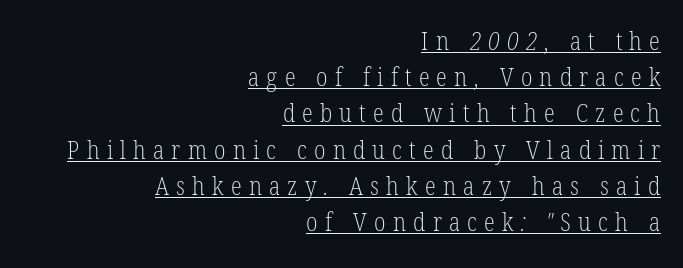
The image shows 25 px text type; set right-aligned, normal line spacing (1.45x), unusually wide letter spacing (+0.29 em), underlined.
